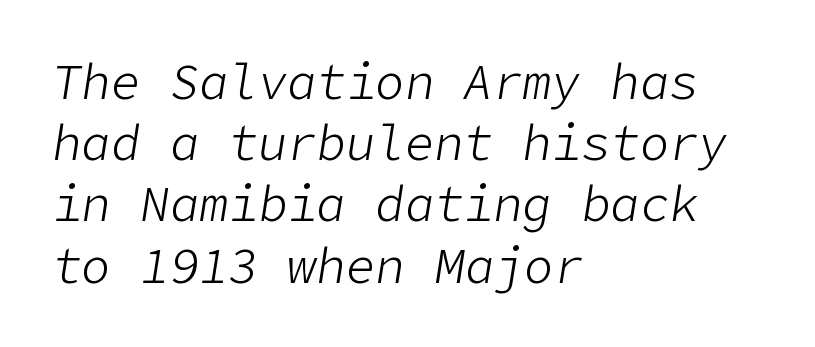
The words here are not underlined. Vertically, the passage feels balanced, rows spaced as you'd expect. This rendering uses left alignment, leaving the right contour irregular. Spacing between characters is what you'd get straight out of the box.
